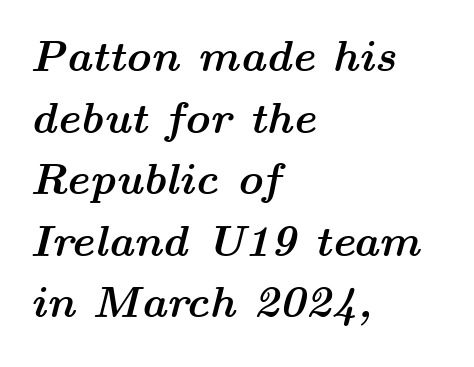
The image shows 44 px semibold, wide type, italic (leaning right); set left-aligned, normal line spacing (1.4x), normal letter spacing, not underlined; medium stroke contrast and a medium x-height.
